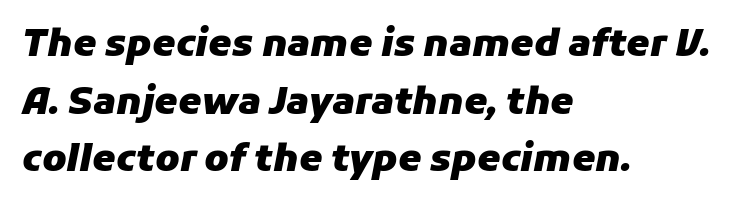
The image shows 37 px heavy type, italic (leaning right); set left-aligned, normal line spacing (1.56x), normal letter spacing, not underlined; low stroke contrast and a medium x-height.
